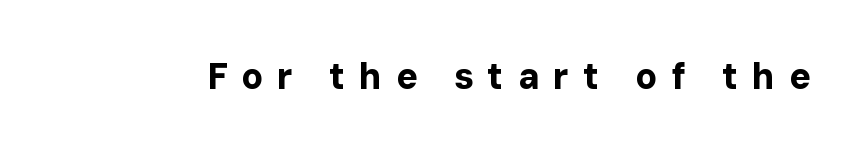
The image shows 36 px bold sans-serif type, upright; set unusually wide letter spacing (+0.38 em), not underlined; low stroke contrast and a medium x-height.
